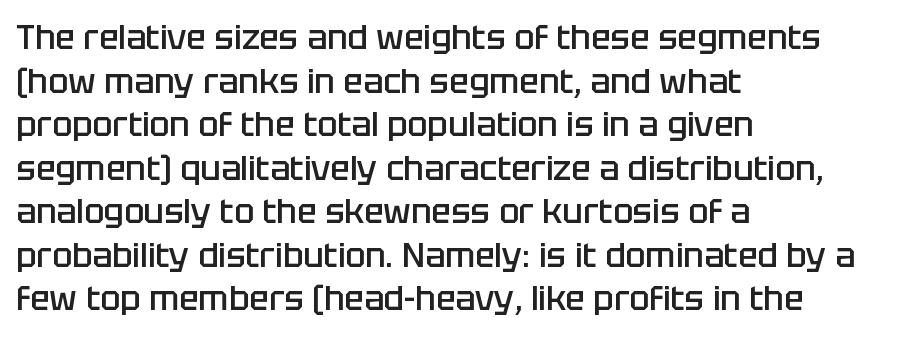
Q: Is the text bold? A: Semi-bold.
Q: Is the text italic (slanted)? A: No, it is upright.
Q: Is the typeface a serif or a sans-serif typeface? A: Sans-serif.
Q: Is the text underlined? A: No.
Q: How is the paragraph aligned? A: Left-aligned.
Q: Is the spacing between letters normal or unusually wide? A: Normal.
Q: Is the spacing between lines tight, normal or loose? A: Normal.
Q: Width (condensed, normal, or wide)? A: Normal.
Q: Stroke contrast? A: Low.
Q: x-height? A: Large.
Q: Monospaced? A: No.
